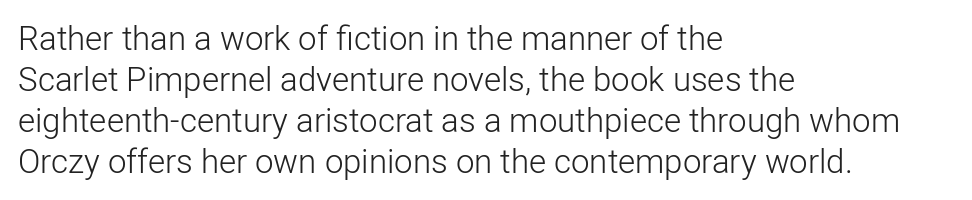
The image shows 33 px light sans-serif type, upright; set left-aligned, line spacing 1.24x, normal letter spacing, not underlined; low stroke contrast and a medium x-height.
